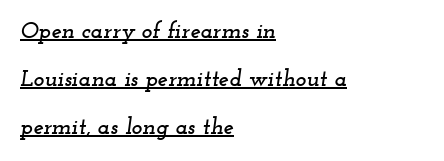
{"italic": "yes", "lean": "right", "slant_degrees": 12, "underline": "yes", "align": "left", "line_spacing": "loose", "line_spacing_ratio": 2.09, "letter_spacing": "normal", "letter_spacing_em": 0.0, "glyph_px": 23}
